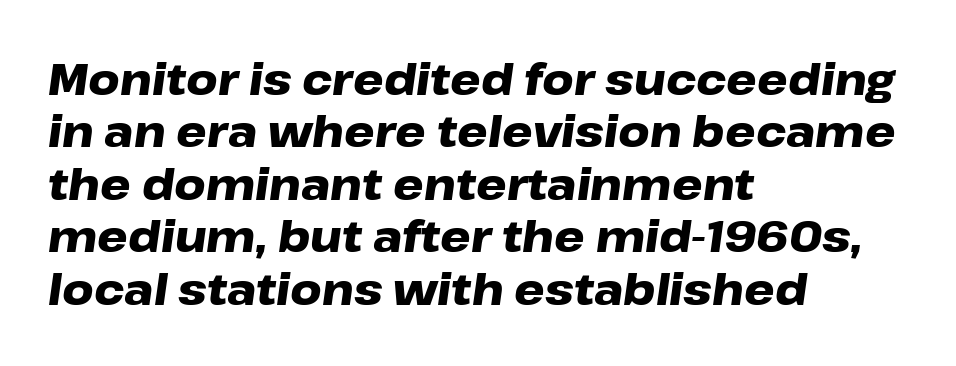
Q: Is the text bold? A: Yes.
Q: Is the text italic (slanted)? A: Yes, it leans right by about 8 degrees.
Q: Is the text underlined? A: No.
Q: How is the paragraph aligned? A: Left-aligned.
Q: Is the spacing between letters normal or unusually wide? A: Normal.
Q: Width (condensed, normal, or wide)? A: Wide.
Q: Stroke contrast? A: Low.
Q: x-height? A: Medium.
Q: Monospaced? A: No.
